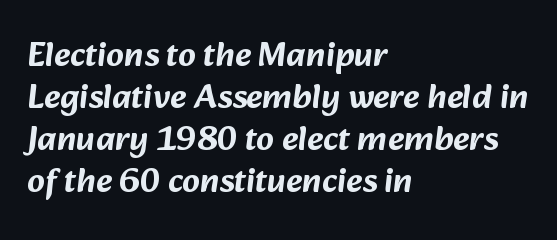
{"serif": "no", "width": "normal", "stroke_contrast": "low", "x_height": "medium", "monospaced": "no", "underline": "no", "align": "left", "line_spacing_ratio": 1.2, "letter_spacing": "normal", "letter_spacing_em": 0.0, "glyph_px": 35}
